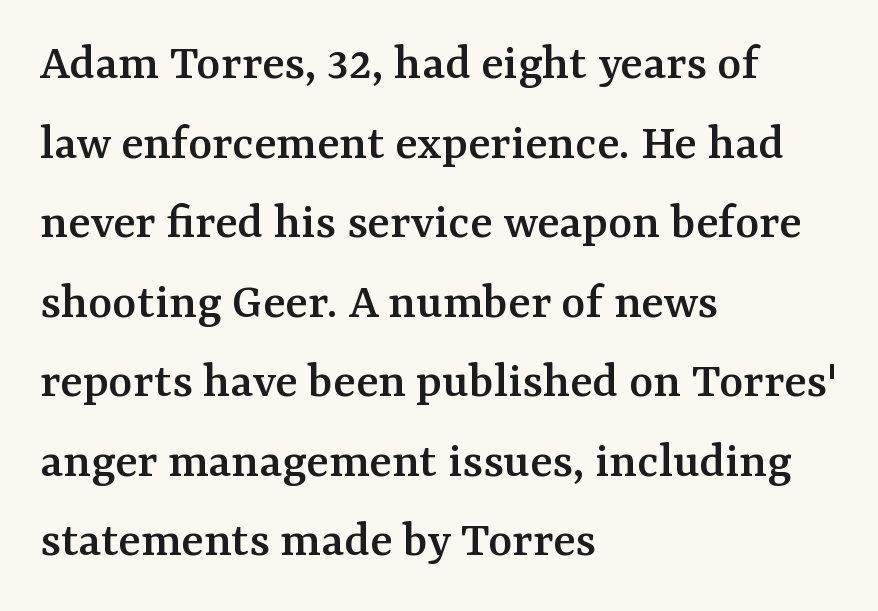
The image shows 52 px serif type, upright; set left-aligned, normal line spacing (1.53x), normal letter spacing, not underlined; medium stroke contrast and a medium x-height.
